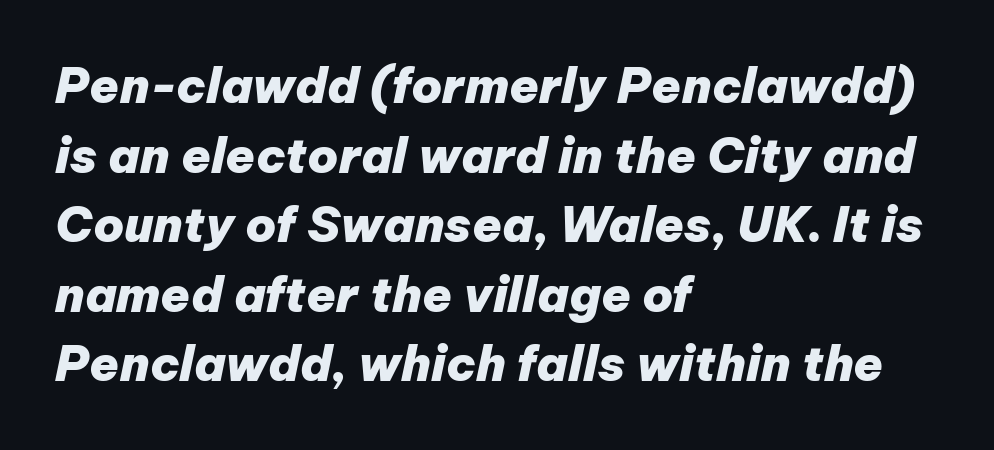
Q: Is the text bold? A: Yes.
Q: Is the text italic (slanted)? A: Yes, it leans right by about 12 degrees.
Q: Is the text underlined? A: No.
Q: How is the paragraph aligned? A: Left-aligned.
Q: Is the spacing between letters normal or unusually wide? A: Normal.
Q: Is the spacing between lines tight, normal or loose? A: Normal.
Q: Width (condensed, normal, or wide)? A: Normal.
Q: Stroke contrast? A: Low.
Q: x-height? A: Medium.
Q: Monospaced? A: No.
